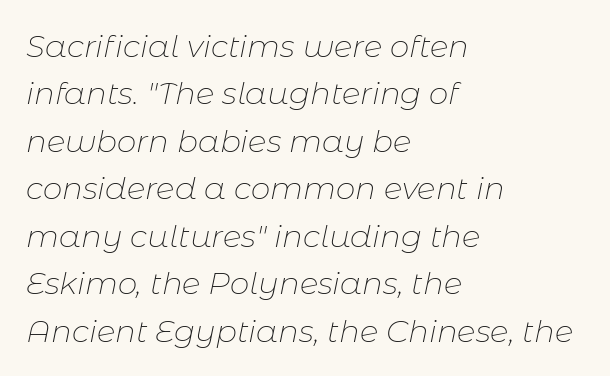
No heavy texture on the line: the type isn't bold. Short note: letters normally spaced. Observe the lean: these are italic letterforms. The foot of each line stays bare and open. The lines in this sample share a left origin and differ only in where they stop.
